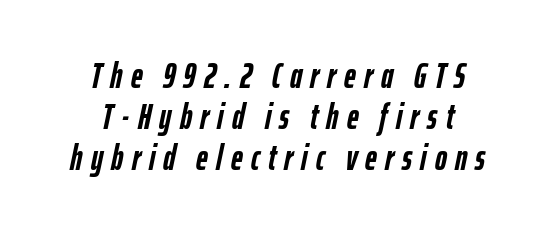
Q: Is the text bold? A: Yes.
Q: Is the text italic (slanted)? A: Yes, it leans right by about 12 degrees.
Q: Is the text underlined? A: No.
Q: How is the paragraph aligned? A: Centered.
Q: Is the spacing between letters normal or unusually wide? A: Unusually wide.
Q: Is the spacing between lines tight, normal or loose? A: Tight.
Q: Width (condensed, normal, or wide)? A: Condensed.
Q: Stroke contrast? A: Low.
Q: x-height? A: Medium.
Q: Monospaced? A: No.
